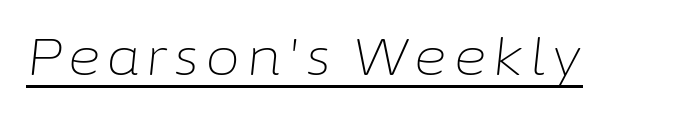
Q: Is the text bold? A: No.
Q: Is the text italic (slanted)? A: Yes, it leans right by about 6 degrees.
Q: Is the text underlined? A: Yes.
Q: Width (condensed, normal, or wide)? A: Normal.
Q: Stroke contrast? A: Low.
Q: x-height? A: Medium.
Q: Monospaced? A: No.
